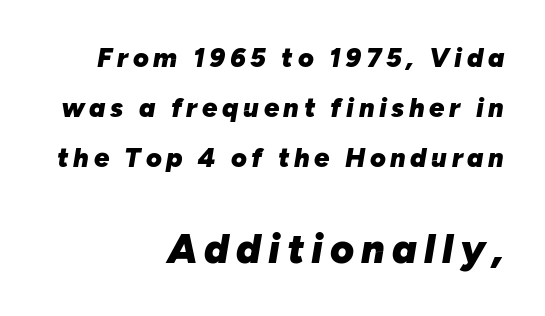
This sample has the flowing, uneven cadence of proportional lettering. Heft: maximum for text — a bold. The setting favours the right margin, as signatures and pull-quotes sometimes do. Posture: slanted. The rendering enlarges the type as you move from the upper chunk to the lower.
